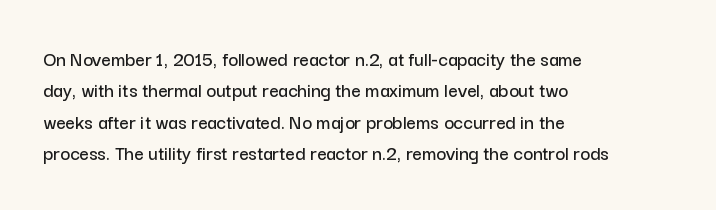
Q: Is the text italic (slanted)? A: No, it is upright.
Q: Is the text underlined? A: No.
Q: How is the paragraph aligned? A: Left-aligned.
Q: Is the spacing between letters normal or unusually wide? A: Normal.
Q: Is the spacing between lines tight, normal or loose? A: Normal.
